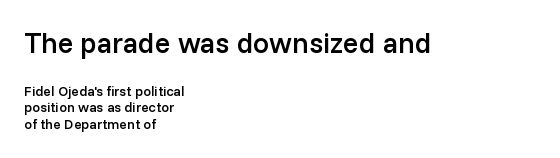
Q: Is the text bold? A: Semi-bold.
Q: Is the text italic (slanted)? A: No, it is upright.
Q: Is the typeface a serif or a sans-serif typeface? A: Sans-serif.
Q: Is the text underlined? A: No.
Q: How is the paragraph aligned? A: Left-aligned.
Q: Is the spacing between letters normal or unusually wide? A: Normal.
Q: Which block of text is set in a larger size, the first (top) or the second (bottom)? A: The first (top) one.
Q: Width (condensed, normal, or wide)? A: Normal.
Q: Stroke contrast? A: Low.
Q: x-height? A: Medium.
Q: Monospaced? A: No.
